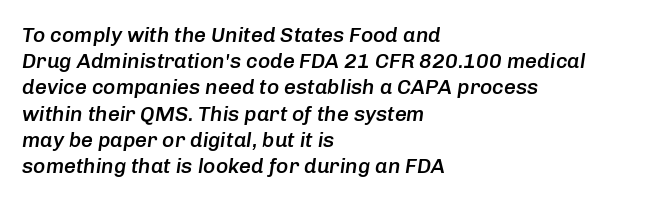
The image shows 21 px text type, italic (leaning right); set left-aligned, normal line spacing (1.25x), normal letter spacing, not underlined.
